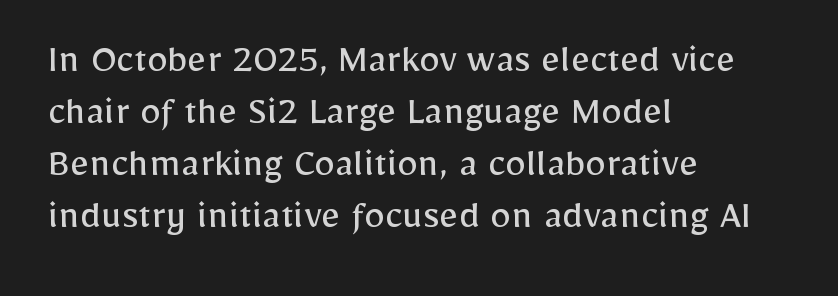
Q: Is the text bold? A: No.
Q: Is the text italic (slanted)? A: No, it is upright.
Q: Is the typeface a serif or a sans-serif typeface? A: Sans-serif.
Q: Is the text underlined? A: No.
Q: How is the paragraph aligned? A: Left-aligned.
Q: Is the spacing between letters normal or unusually wide? A: Normal.
Q: Width (condensed, normal, or wide)? A: Normal.
Q: Stroke contrast? A: Low.
Q: x-height? A: Medium.
Q: Monospaced? A: No.
